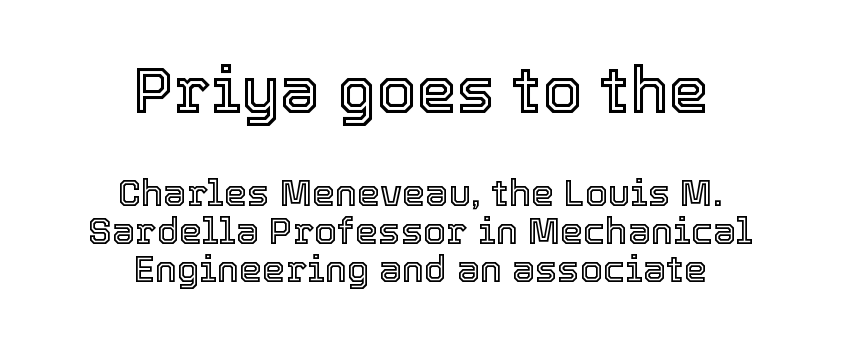
{"italic": "no", "width": "normal", "x_height": "medium", "monospaced": "no", "underline": "no", "align": "center", "line_spacing": "tight", "line_spacing_ratio": 1.03, "letter_spacing": "normal", "letter_spacing_em": 0.0, "larger_block": "first", "size_ratio": 1.73, "glyph_px": 64}
